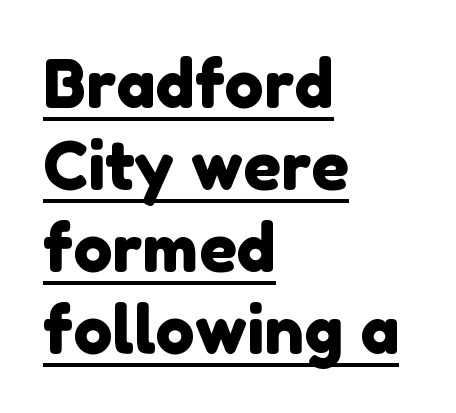
Are there feet on the stems? There aren't — it's a sans. Caption: multi-line text, flush left, ragged right. The typesetter has applied underlining to the passage shown. Proportional: the letters do not fall into vertical columns. Honestly, the letter spacing is just normal — you wouldn't notice it.
